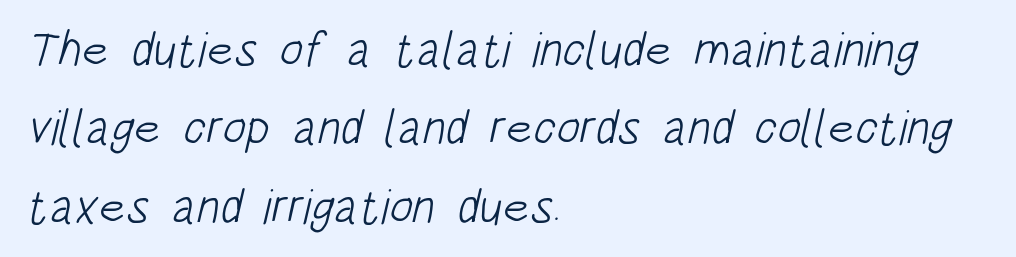
The image shows 49 px light, condensed sans-serif type; set left-aligned, normal line spacing (1.6x), normal letter spacing, not underlined; low stroke contrast and a large x-height.
